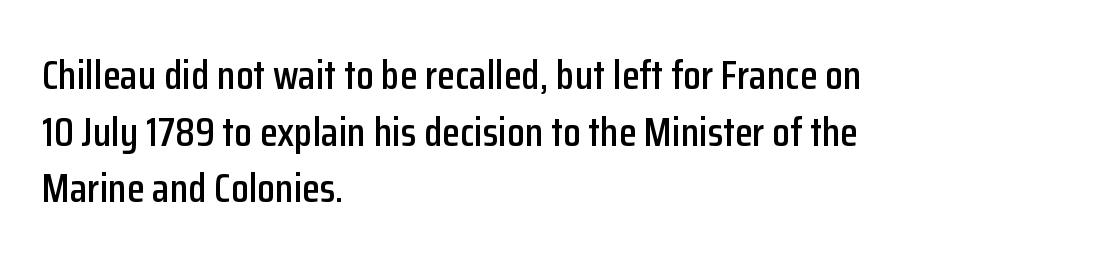
The image shows 41 px condensed sans-serif type, upright; set left-aligned, normal line spacing (1.38x), normal letter spacing, not underlined; low stroke contrast and a medium x-height.
